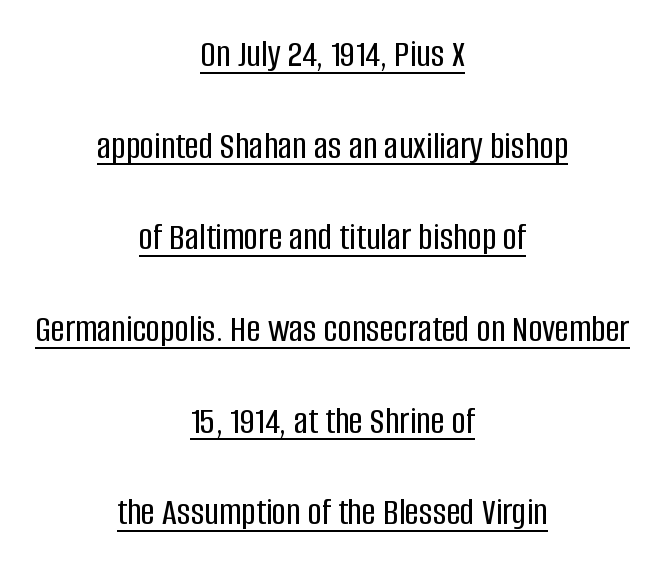
Q: Is the text italic (slanted)? A: No, it is upright.
Q: Is the typeface a serif or a sans-serif typeface? A: Sans-serif.
Q: Is the text underlined? A: Yes.
Q: How is the paragraph aligned? A: Centered.
Q: Is the spacing between letters normal or unusually wide? A: Normal.
Q: Is the spacing between lines tight, normal or loose? A: Loose.
Q: Width (condensed, normal, or wide)? A: Condensed.
Q: Stroke contrast? A: Low.
Q: x-height? A: Large.
Q: Monospaced? A: No.
